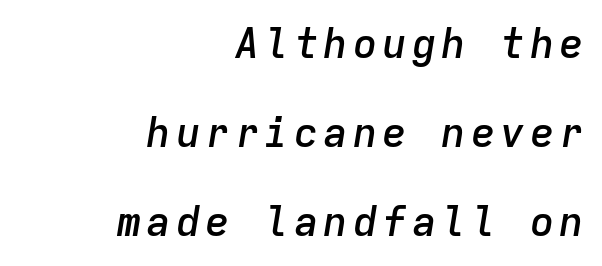
Q: Is the text bold? A: Semi-bold.
Q: Is the text italic (slanted)? A: Yes, it leans right by about 9 degrees.
Q: Is the text underlined? A: No.
Q: How is the paragraph aligned? A: Right-aligned.
Q: Is the spacing between lines tight, normal or loose? A: Loose.
Q: Width (condensed, normal, or wide)? A: Normal.
Q: Stroke contrast? A: Low.
Q: x-height? A: Medium.
Q: Monospaced? A: Yes.
